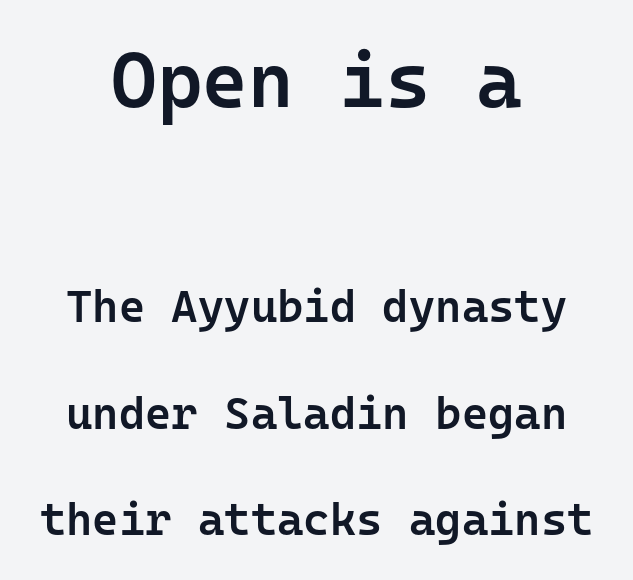
Q: Is the text bold? A: Semi-bold.
Q: Is the text italic (slanted)? A: No, it is upright.
Q: Is the typeface a serif or a sans-serif typeface? A: Sans-serif.
Q: Is the text underlined? A: No.
Q: How is the paragraph aligned? A: Centered.
Q: Is the spacing between letters normal or unusually wide? A: Normal.
Q: Is the spacing between lines tight, normal or loose? A: Loose.
Q: Which block of text is set in a larger size, the first (top) or the second (bottom)? A: The first (top) one.
Q: Width (condensed, normal, or wide)? A: Normal.
Q: Stroke contrast? A: Low.
Q: x-height? A: Medium.
Q: Monospaced? A: Yes.
